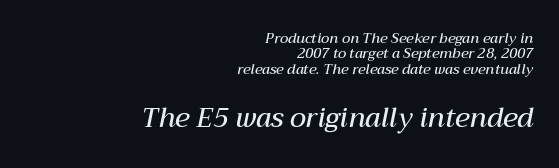
It's the slanting kind of type. These lines keep a tight, regular rhythm from letter to letter. The strip under each line holds only bare page. Size contrast runs from small at the top to large at the bottom.
